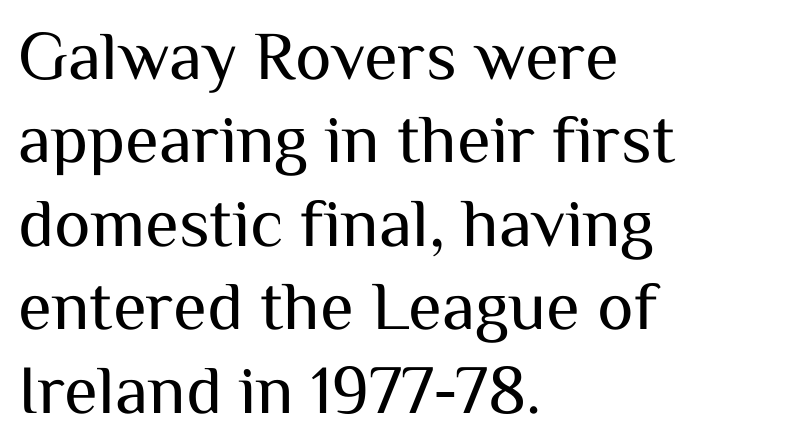
{"serif": "no", "italic": "no", "bold": "no", "weight": "regular", "width": "normal", "stroke_contrast": "medium", "x_height": "medium", "monospaced": "no", "underline": "no", "align": "left", "line_spacing_ratio": 1.21, "letter_spacing": "normal", "letter_spacing_em": 0.0, "glyph_px": 69}
